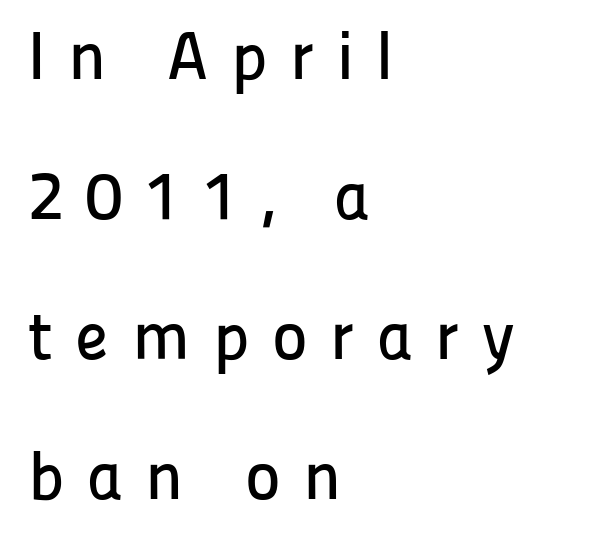
{"serif": "no", "italic": "no", "width": "normal", "stroke_contrast": "low", "x_height": "medium", "monospaced": "no", "underline": "no", "align": "left", "line_spacing": "loose", "line_spacing_ratio": 2.06, "letter_spacing": "wide", "letter_spacing_em": 0.33, "glyph_px": 68}
